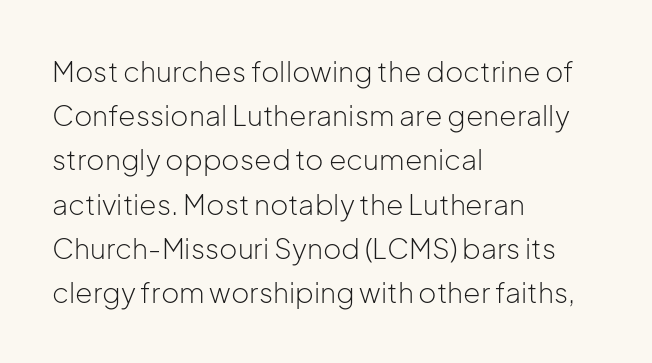
Q: Is the text bold? A: No.
Q: Is the text italic (slanted)? A: No, it is upright.
Q: Is the typeface a serif or a sans-serif typeface? A: Sans-serif.
Q: Is the text underlined? A: No.
Q: How is the paragraph aligned? A: Left-aligned.
Q: Is the spacing between letters normal or unusually wide? A: Normal.
Q: Is the spacing between lines tight, normal or loose? A: Normal.
Q: Width (condensed, normal, or wide)? A: Normal.
Q: Stroke contrast? A: Low.
Q: x-height? A: Medium.
Q: Monospaced? A: No.
